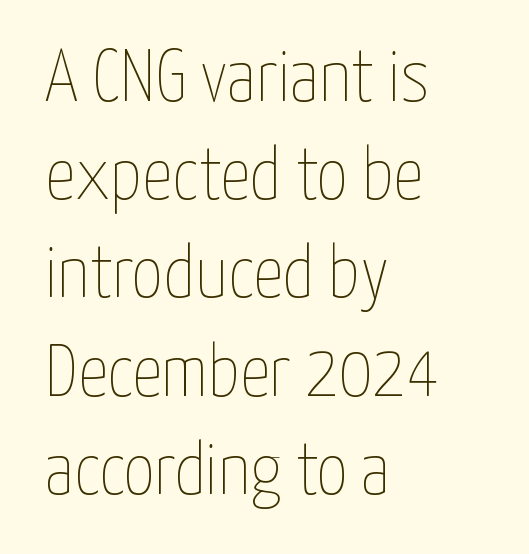
{"italic": "no", "bold": "no", "weight": "thin", "width": "condensed", "stroke_contrast": "low", "x_height": "medium", "monospaced": "no", "underline": "no", "align": "left", "line_spacing": "normal", "line_spacing_ratio": 1.31, "letter_spacing": "normal", "letter_spacing_em": 0.0, "glyph_px": 75}
